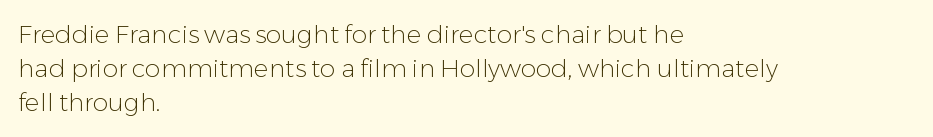
Q: Is the text bold? A: No.
Q: Is the text italic (slanted)? A: No, it is upright.
Q: Is the text underlined? A: No.
Q: How is the paragraph aligned? A: Left-aligned.
Q: Is the spacing between letters normal or unusually wide? A: Normal.
Q: Is the spacing between lines tight, normal or loose? A: Normal.
